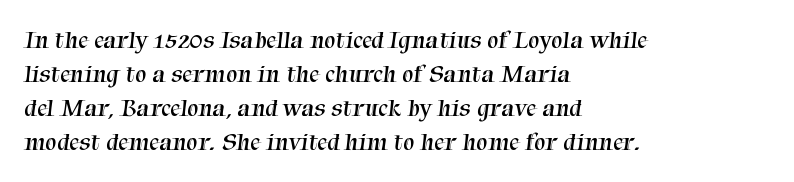
Stem width sits at or under what a default text font uses. In terms of leading, this rendering sits right in the middle. Descenders hang freely into open space. Does the copy run flush right? No — it runs flush left. Default kerning and tracking; the words read as compact shapes.
